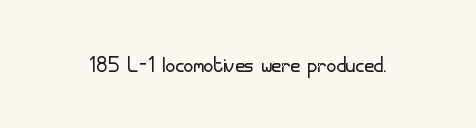
The image shows 27 px text type, upright; set normal letter spacing, not underlined.
